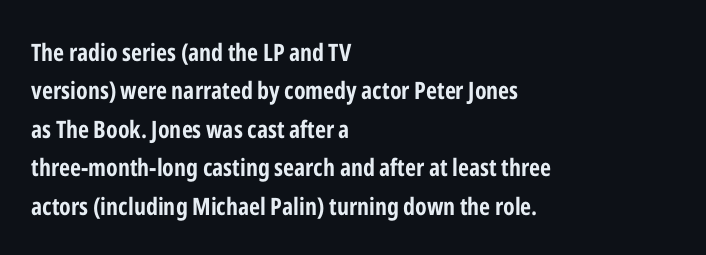
The image shows 24 px bold type, upright; set left-aligned, normal line spacing (1.6x), normal letter spacing, not underlined.
